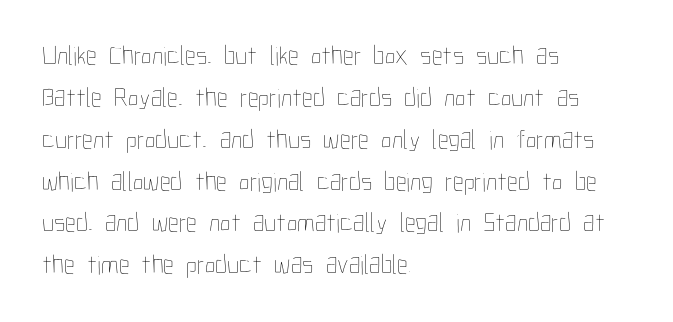
{"italic": "no", "bold": "no", "underline": "no", "align": "left", "line_spacing": "normal", "line_spacing_ratio": 1.55, "letter_spacing": "normal", "letter_spacing_em": 0.0, "glyph_px": 27}
